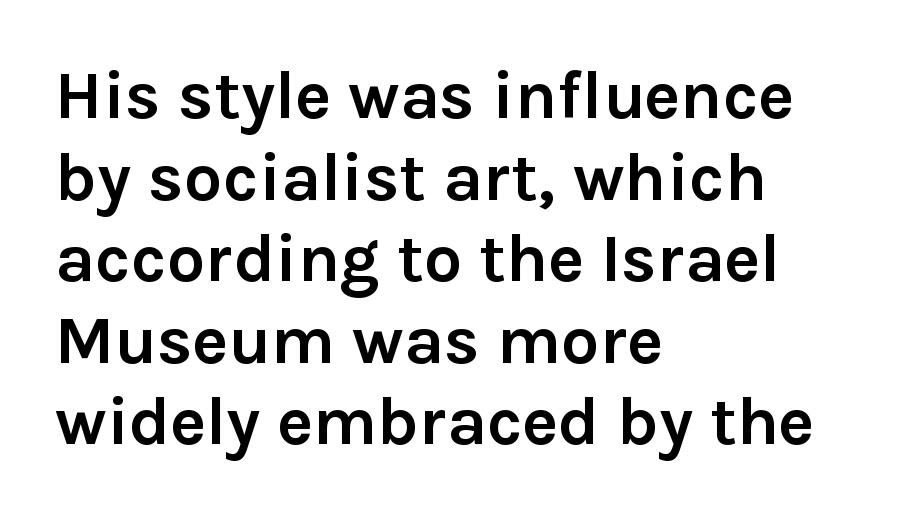
Q: Is the text bold? A: Yes.
Q: Is the text italic (slanted)? A: No, it is upright.
Q: Is the typeface a serif or a sans-serif typeface? A: Sans-serif.
Q: Is the text underlined? A: No.
Q: How is the paragraph aligned? A: Left-aligned.
Q: Is the spacing between letters normal or unusually wide? A: Normal.
Q: Width (condensed, normal, or wide)? A: Normal.
Q: x-height? A: Medium.
Q: Monospaced? A: No.
